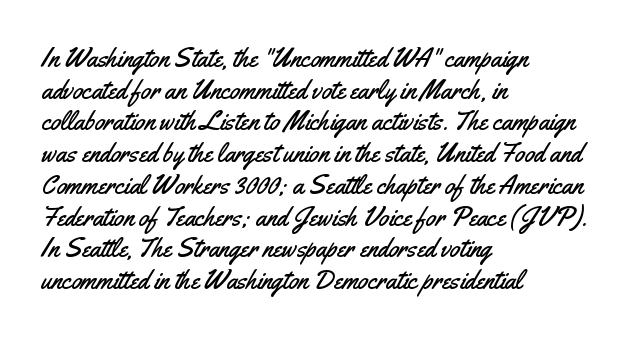
{"underline": "no", "align": "left", "line_spacing_ratio": 1.22, "letter_spacing": "normal", "letter_spacing_em": 0.0, "glyph_px": 26}
